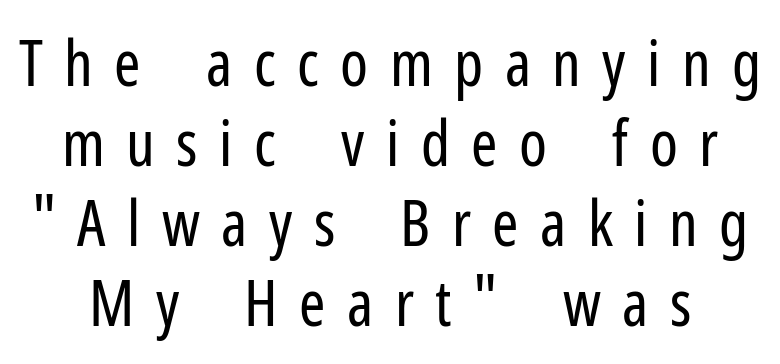
Q: Is the text bold? A: No.
Q: Is the text italic (slanted)? A: No, it is upright.
Q: Is the typeface a serif or a sans-serif typeface? A: Sans-serif.
Q: Is the text underlined? A: No.
Q: Is the spacing between letters normal or unusually wide? A: Unusually wide.
Q: Is the spacing between lines tight, normal or loose? A: Normal.
Q: Width (condensed, normal, or wide)? A: Condensed.
Q: Stroke contrast? A: Low.
Q: x-height? A: Medium.
Q: Monospaced? A: No.
